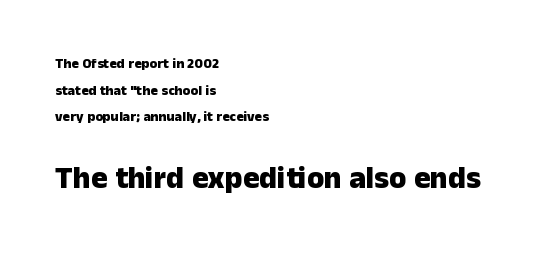
The passage shown stacks its lines with a broad gap. Character size in the trailing block exceeds that of the leading block. Words appear dense and cohesive because spacing is normal. The typography opts for an upright posture over an oblique one. The font family rendered here belongs to the sans-serif group.
